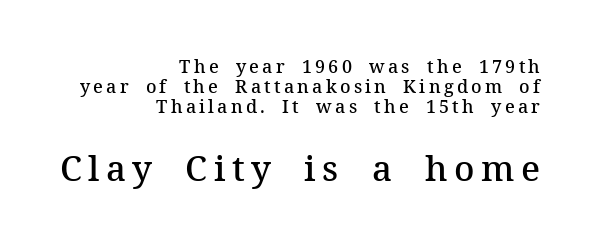
Leftover space on each line is placed entirely before the opening word. Interline gaps are noticeably narrow in this sample. Varying glyph widths throughout — classic text-font behaviour. Does the bottom block carry the larger type? Yes, it does. The face used here is seriffed, in the tradition of book romans.
